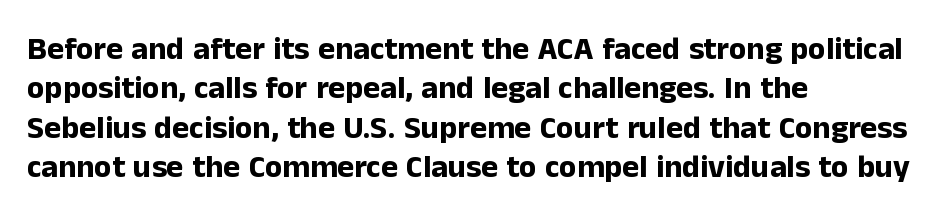
Quick note: underline off. Line starts are locked; line ends wander. Each letter keeps its own natural width here, so spacing adapts to shape. Its strokes are broad and dark, the hallmark of bold type.
